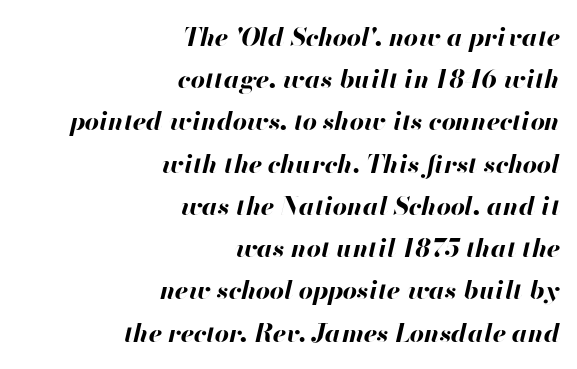
Q: Is the text bold? A: Yes.
Q: Is the text italic (slanted)? A: Yes, it leans right by about 13 degrees.
Q: Is the text underlined? A: No.
Q: How is the paragraph aligned? A: Right-aligned.
Q: Is the spacing between letters normal or unusually wide? A: Normal.
Q: Is the spacing between lines tight, normal or loose? A: Normal.
